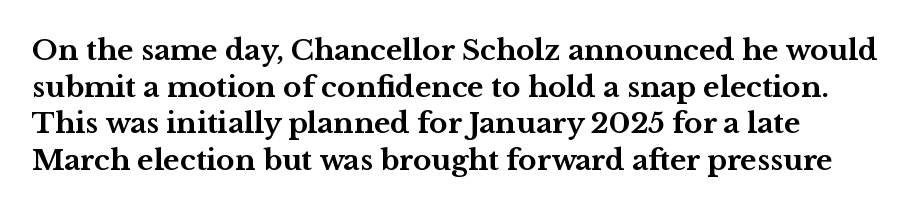
Strokes here are thick enough to call this a true bold. Nothing unusual about the tracking: characters are spaced as the font intends. Check under the words: just untouched page. Serifs: yes, visible at the terminals of the letterforms. The typesetter chose a ragged-right arrangement here. Do the letters lean? They stand straight.
